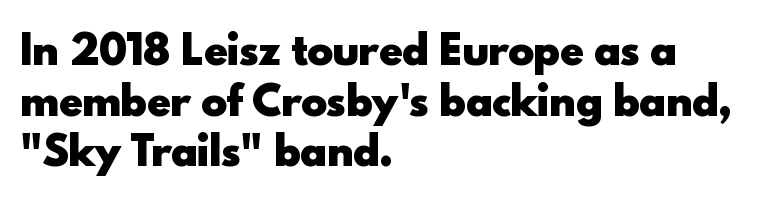
Upright lettering throughout. The line-height multiplier appears to be the usual default. The type family on display is of the sans-serif kind. The glyphs have the mass of a bold cut. Short and long lines alike share a common starting point at left. These lines are rendered in a variable-pitch font.
